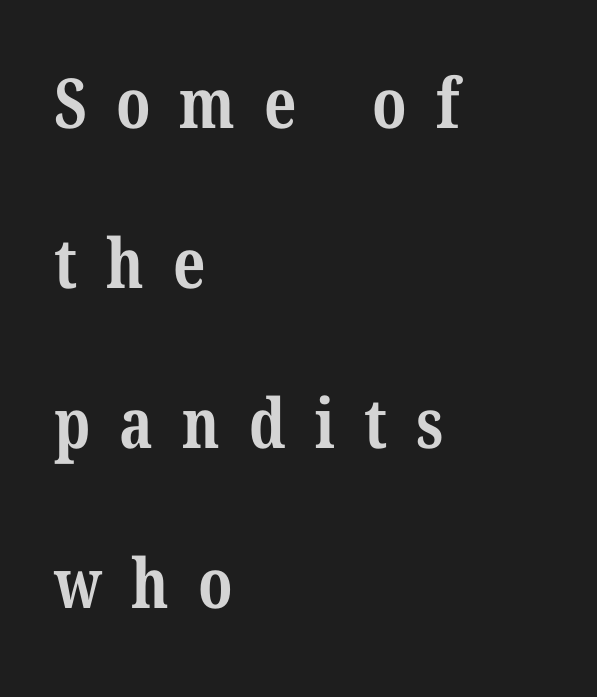
The image shows 69 px bold, condensed serif type; set left-aligned, loose line spacing (2.32x), unusually wide letter spacing (+0.42 em), not underlined; medium stroke contrast and a medium x-height.
